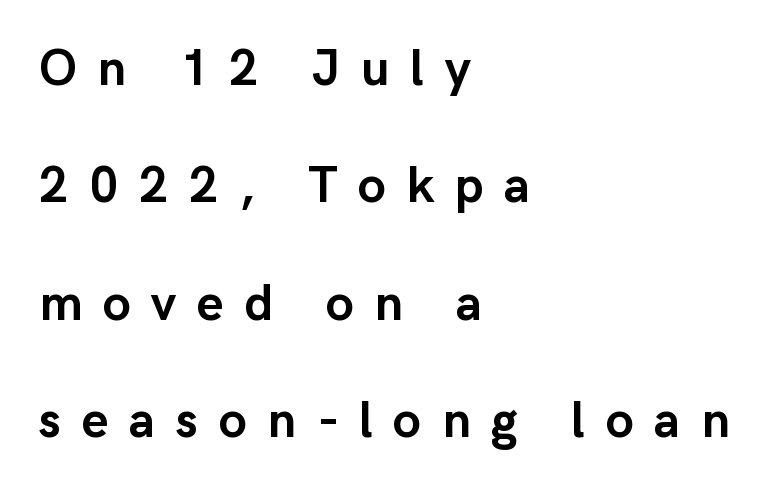
These words are printed bold, with thick strokes throughout. The typography opts for an upright posture over an oblique one. The area under the type is left untouched. Think of a printed novel: that variable character pitch is what you see here. Notice how the passage keeps a crisp vertical edge on the left only. Are there feet on the stems? There aren't — it's a sans.
